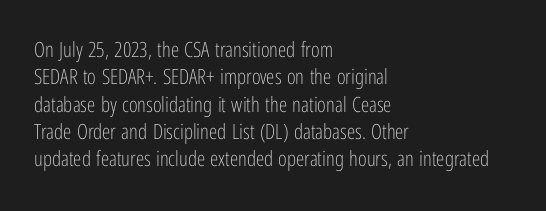
{"italic": "no", "bold": "no", "underline": "no", "align": "left", "line_spacing": "normal", "line_spacing_ratio": 1.3, "letter_spacing": "normal", "letter_spacing_em": 0.0, "glyph_px": 21}
